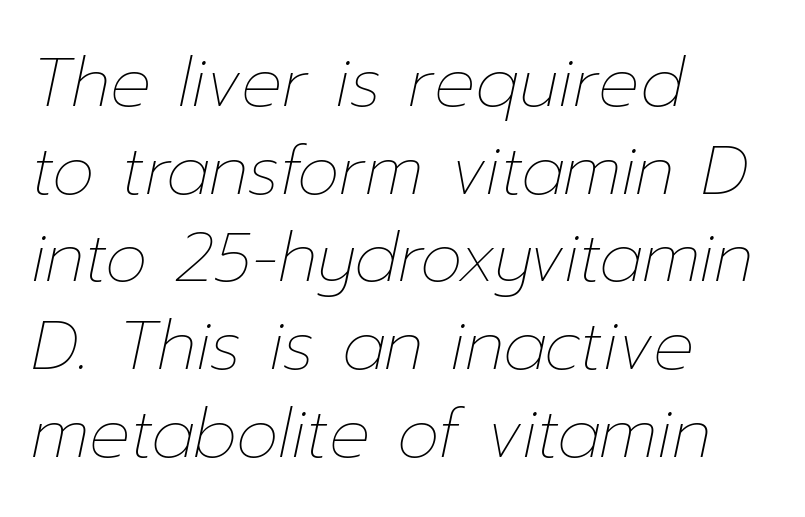
Q: Is the text bold? A: No.
Q: Is the text italic (slanted)? A: Yes, it leans right by about 12 degrees.
Q: Is the text underlined? A: No.
Q: How is the paragraph aligned? A: Left-aligned.
Q: Is the spacing between letters normal or unusually wide? A: Normal.
Q: Is the spacing between lines tight, normal or loose? A: Normal.
Q: Width (condensed, normal, or wide)? A: Normal.
Q: Stroke contrast? A: Low.
Q: x-height? A: Medium.
Q: Monospaced? A: No.
